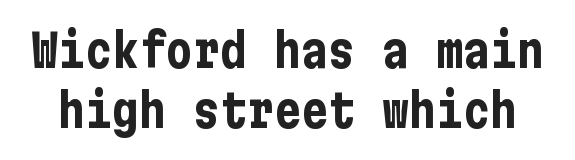
Descender tails drop into unmarked territory. Vertical strokes here are truly vertical. These lines sit exactly where default settings would place them. Honestly, the letter spacing is just normal — you wouldn't notice it. The typeface chosen for these lines omits serifs.
